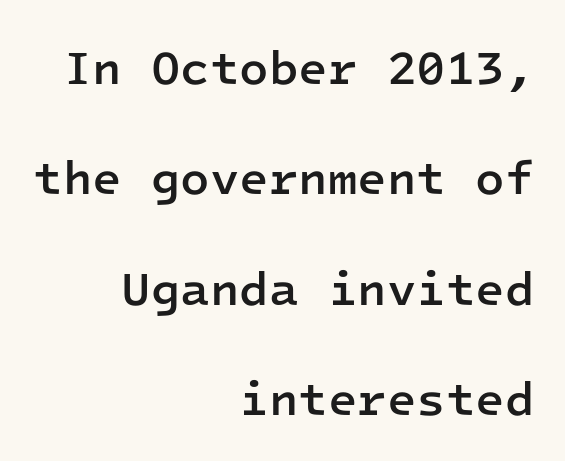
The image shows 48 px semibold sans-serif type, upright, monospaced; set right-aligned, loose line spacing (2.3x), normal letter spacing, not underlined; low stroke contrast and a medium x-height.
